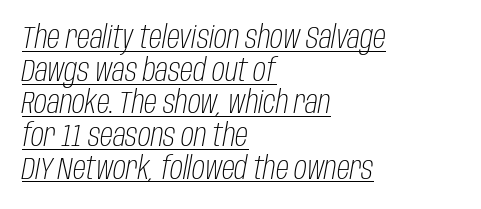
Q: Is the text bold? A: No.
Q: Is the text italic (slanted)? A: Yes, it leans right by about 10 degrees.
Q: Is the text underlined? A: Yes.
Q: How is the paragraph aligned? A: Left-aligned.
Q: Is the spacing between letters normal or unusually wide? A: Normal.
Q: Is the spacing between lines tight, normal or loose? A: Tight.
Q: Width (condensed, normal, or wide)? A: Condensed.
Q: Stroke contrast? A: Low.
Q: x-height? A: Large.
Q: Monospaced? A: No.
